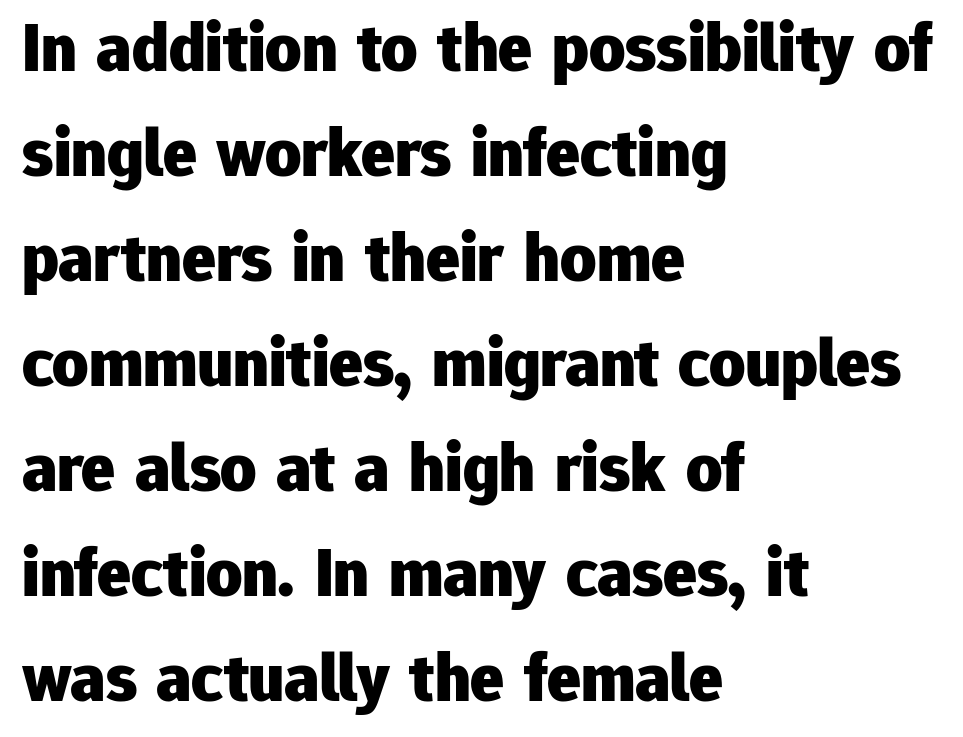
The image shows 70 px heavy sans-serif type, upright; set left-aligned, normal line spacing (1.5x), normal letter spacing, not underlined; low stroke contrast and a medium x-height.
